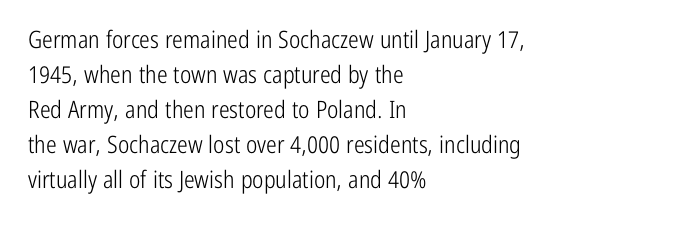
{"italic": "no", "bold": "no", "underline": "no", "align": "left", "line_spacing": "normal", "line_spacing_ratio": 1.46, "letter_spacing": "normal", "letter_spacing_em": 0.0, "glyph_px": 24}
